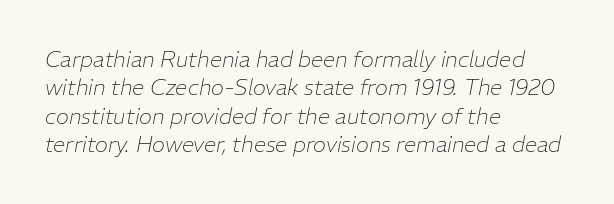
{"italic": "yes", "lean": "right", "slant_degrees": 11, "bold": "no", "underline": "no", "align": "left", "line_spacing": "normal", "line_spacing_ratio": 1.29, "letter_spacing": "normal", "letter_spacing_em": 0.0, "glyph_px": 22}
